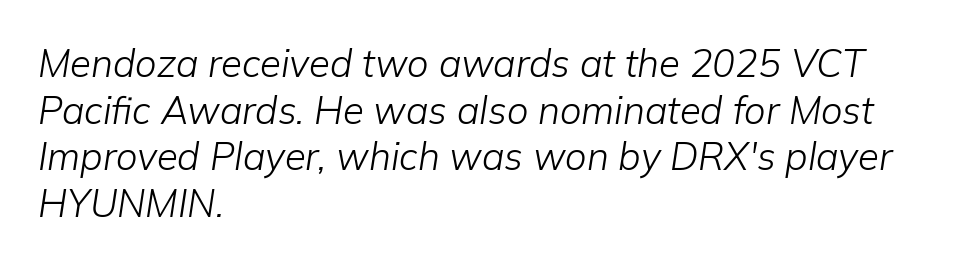
The letters sit at their default tracking, neither squeezed nor spread. Note the varied advance widths — an 'i' is clearly narrower than an 'm'. Anything drawn beneath the words? Only blank space. These lines stack with their left ends in a neat column. The font's italic variant was chosen for this text. Weight: in the light-to-regular range.
